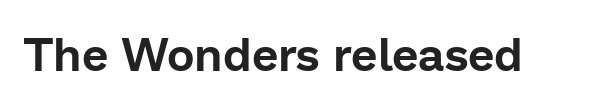
Q: Is the text italic (slanted)? A: No, it is upright.
Q: Is the typeface a serif or a sans-serif typeface? A: Sans-serif.
Q: Is the text underlined? A: No.
Q: Is the spacing between letters normal or unusually wide? A: Normal.
Q: Width (condensed, normal, or wide)? A: Normal.
Q: Stroke contrast? A: Low.
Q: x-height? A: Medium.
Q: Monospaced? A: No.
